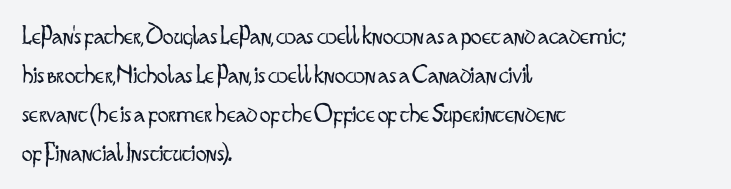
Nothing heavy about these letters — not bold at all. The block of text has a typical density, with ordinary space between rows. Posture: straight, roman, zero tilt. Quick note: underline off. The letterforms sit shoulder to shoulder at normal distance.
